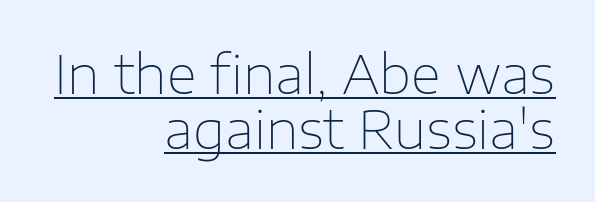
Every stem runs plumb, perpendicular to the baseline. Layout note: lines flush right. Each letter keeps its own natural width here, so spacing adapts to shape. This rendering features underlined lettering.
